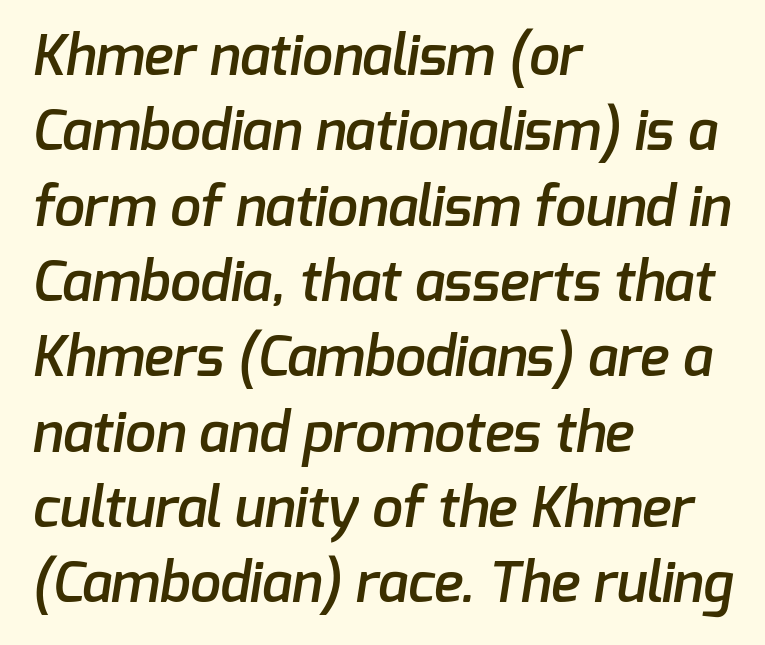
The image shows 55 px semibold sans-serif type; set left-aligned, normal line spacing (1.37x), normal letter spacing, not underlined; low stroke contrast and a medium x-height.
